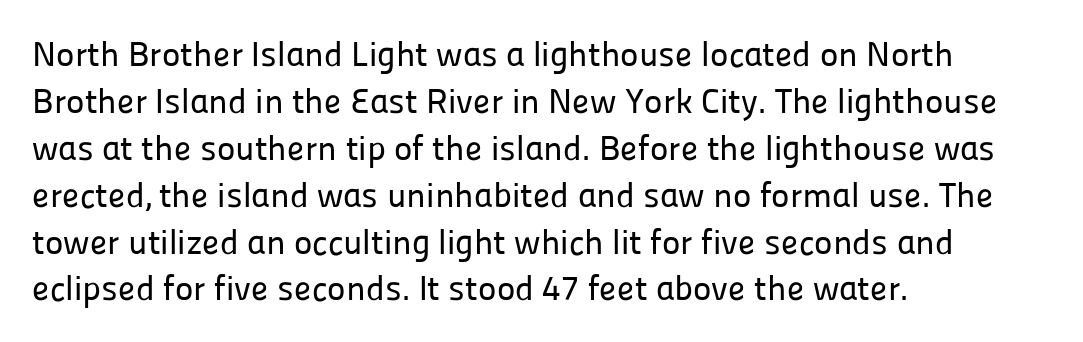
Q: Is the text italic (slanted)? A: No, it is upright.
Q: Is the typeface a serif or a sans-serif typeface? A: Sans-serif.
Q: Is the text underlined? A: No.
Q: How is the paragraph aligned? A: Left-aligned.
Q: Is the spacing between letters normal or unusually wide? A: Normal.
Q: Is the spacing between lines tight, normal or loose? A: Normal.
Q: Width (condensed, normal, or wide)? A: Normal.
Q: Stroke contrast? A: Low.
Q: x-height? A: Medium.
Q: Monospaced? A: No.
